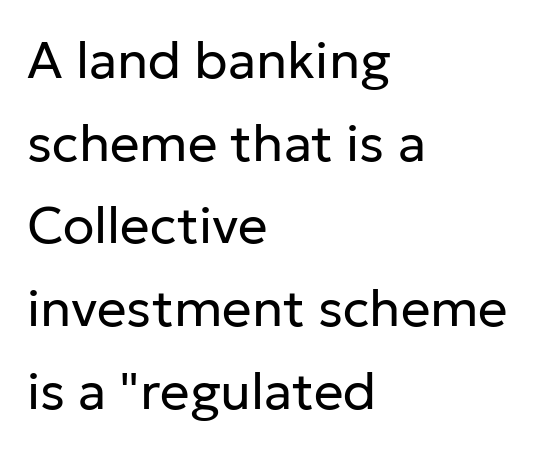
Q: Is the text bold? A: No.
Q: Is the text italic (slanted)? A: No, it is upright.
Q: Is the typeface a serif or a sans-serif typeface? A: Sans-serif.
Q: Is the text underlined? A: No.
Q: How is the paragraph aligned? A: Left-aligned.
Q: Is the spacing between letters normal or unusually wide? A: Normal.
Q: Is the spacing between lines tight, normal or loose? A: Normal.
Q: Width (condensed, normal, or wide)? A: Normal.
Q: Stroke contrast? A: Low.
Q: x-height? A: Medium.
Q: Monospaced? A: No.
